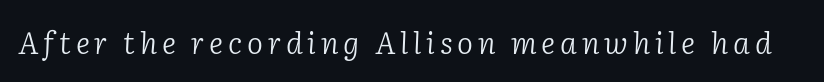
The image shows 30 px light serif type, italic (leaning right); set not underlined; low stroke contrast and a medium x-height.
